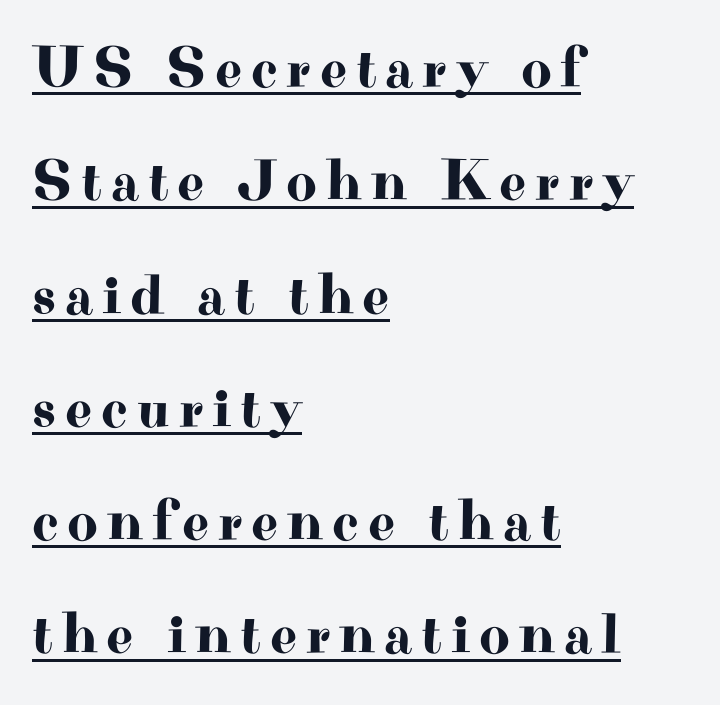
{"serif": "yes", "italic": "no", "width": "wide", "stroke_contrast": "high", "x_height": "small", "monospaced": "no", "underline": "yes", "align": "left", "line_spacing": "loose", "line_spacing_ratio": 1.92, "glyph_px": 59}
